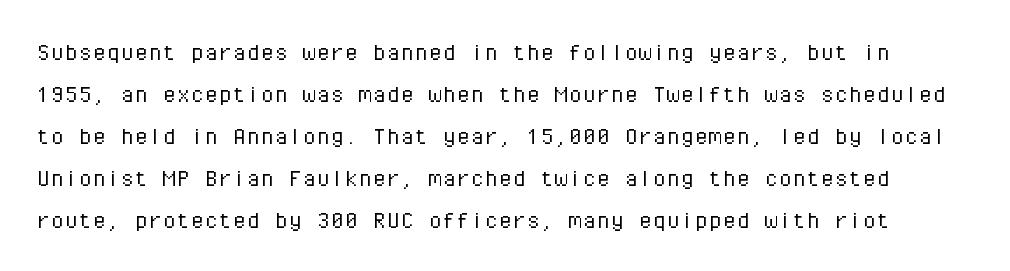
Baseline-to-baseline distance is the conventional proportion of letter height. Looks like terminal output: every glyph gets an equal slot. This sample uses an upright cut, with every glyph sitting square on the baseline. Each letter's strokes conclude bluntly, with no projecting serifs.
